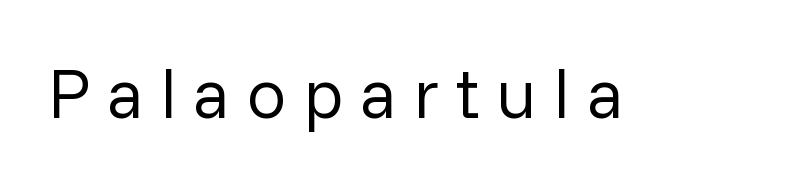
Q: Is the text bold? A: No.
Q: Is the text italic (slanted)? A: No, it is upright.
Q: Is the typeface a serif or a sans-serif typeface? A: Sans-serif.
Q: Is the text underlined? A: No.
Q: Is the spacing between letters normal or unusually wide? A: Unusually wide.
Q: Width (condensed, normal, or wide)? A: Normal.
Q: Stroke contrast? A: Low.
Q: x-height? A: Medium.
Q: Monospaced? A: No.
